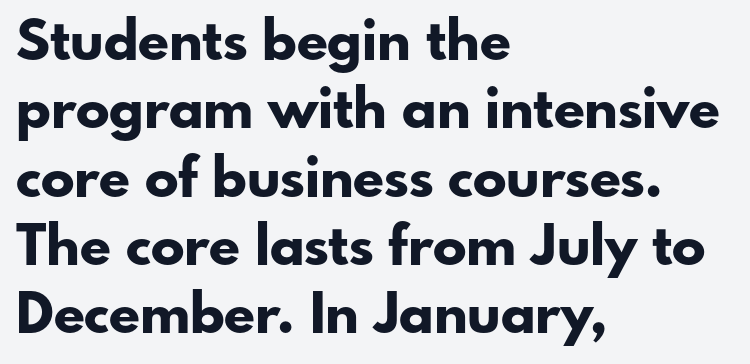
{"serif": "no", "italic": "no", "bold": "yes", "weight": "bold", "width": "normal", "stroke_contrast": "low", "x_height": "small", "monospaced": "no", "underline": "no", "align": "left", "line_spacing_ratio": 1.22, "letter_spacing": "normal", "letter_spacing_em": 0.0, "glyph_px": 56}
